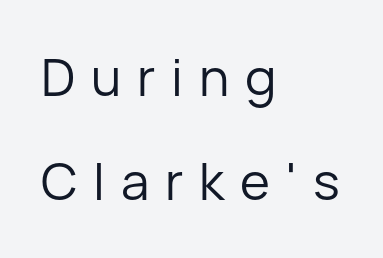
Q: Is the text bold? A: No.
Q: Is the text italic (slanted)? A: No, it is upright.
Q: Is the typeface a serif or a sans-serif typeface? A: Sans-serif.
Q: Is the text underlined? A: No.
Q: How is the paragraph aligned? A: Left-aligned.
Q: Is the spacing between letters normal or unusually wide? A: Unusually wide.
Q: Is the spacing between lines tight, normal or loose? A: Loose.
Q: Width (condensed, normal, or wide)? A: Normal.
Q: Stroke contrast? A: Low.
Q: x-height? A: Medium.
Q: Monospaced? A: No.
